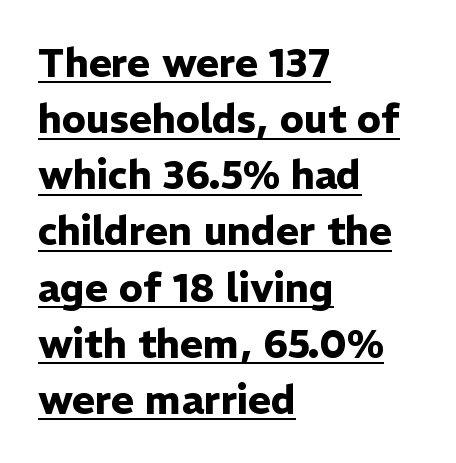
Nope, no serifs anywhere on these letters. Underlining? Definitely there. Designer's note — italics off, roman on. Students, note that the glyphs here touch the page at normal intervals. A typesetter would call this leading conventional body-copy spacing.
